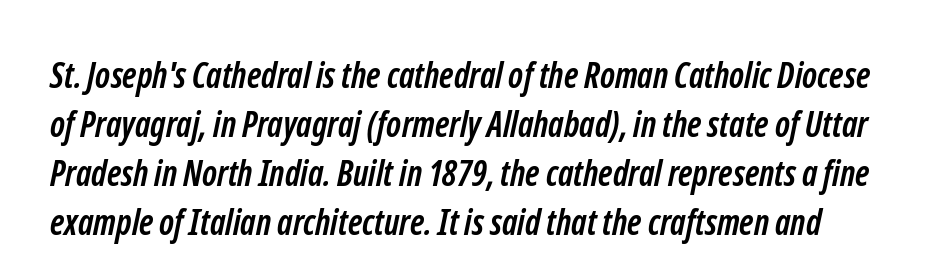
The image shows 35 px semibold, condensed sans-serif type; set normal line spacing (1.4x), normal letter spacing, not underlined; low stroke contrast and a medium x-height.
